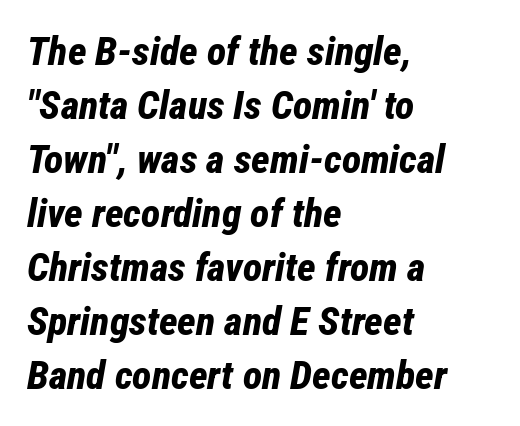
Q: Is the text bold? A: Yes.
Q: Is the text italic (slanted)? A: Yes, it leans right by about 12 degrees.
Q: Is the text underlined? A: No.
Q: How is the paragraph aligned? A: Left-aligned.
Q: Is the spacing between letters normal or unusually wide? A: Normal.
Q: Is the spacing between lines tight, normal or loose? A: Normal.
Q: Width (condensed, normal, or wide)? A: Condensed.
Q: Stroke contrast? A: Low.
Q: x-height? A: Medium.
Q: Monospaced? A: No.
